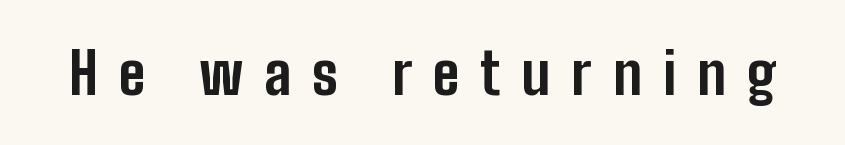
The image shows 58 px bold, condensed sans-serif type, upright; set unusually wide letter spacing (+0.36 em), not underlined; low stroke contrast and a medium x-height.
